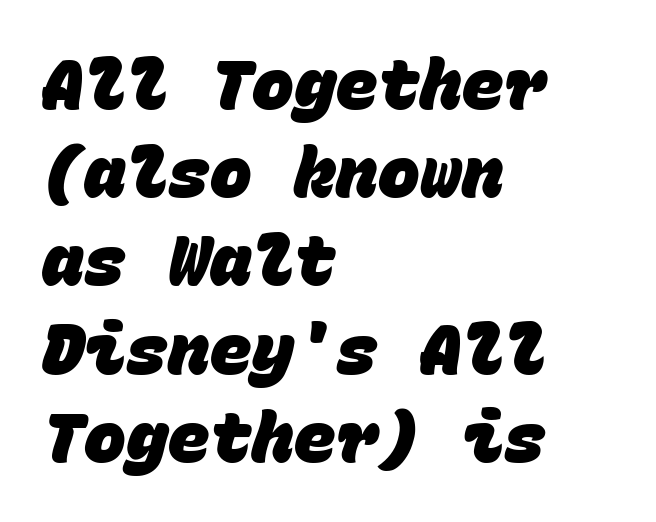
Monospaced: the letters line up in strict vertical columns. Glance below the letters and you will spot only blank space. Words appear dense and cohesive because spacing is normal. A full-strength bold gives these letters their thick strokes. This sample keeps an unexceptional amount of space between lines. Teacher's note: observe the even left margin — that is flush-left alignment.
